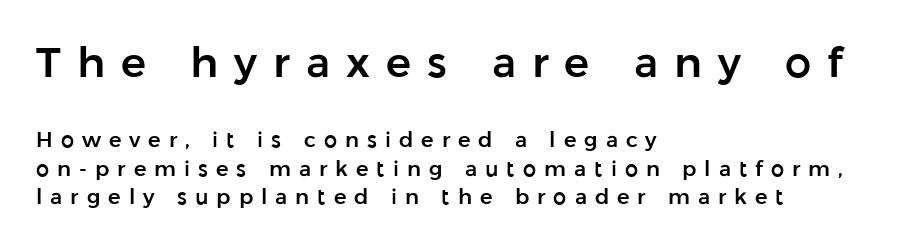
Leading matches the norm, producing a regular column. Characters follow at a spacing far wider than the type designer built in. This sample has the flowing, uneven cadence of proportional lettering. Two sizes are in play, and the larger belongs to the first block. Nope, no serifs anywhere on these letters. The paragraph has a hard left edge and a soft right edge.
